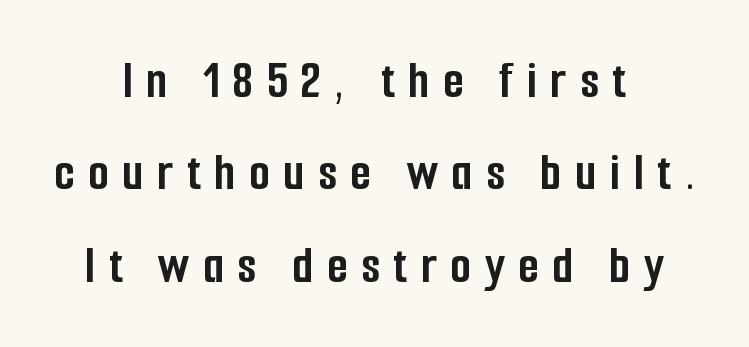
{"serif": "no", "italic": "no", "bold": "yes", "weight": "semibold", "width": "condensed", "stroke_contrast": "low", "x_height": "medium", "monospaced": "no", "underline": "no", "align": "center", "line_spacing_ratio": 1.71, "letter_spacing": "wide", "letter_spacing_em": 0.25, "glyph_px": 54}
